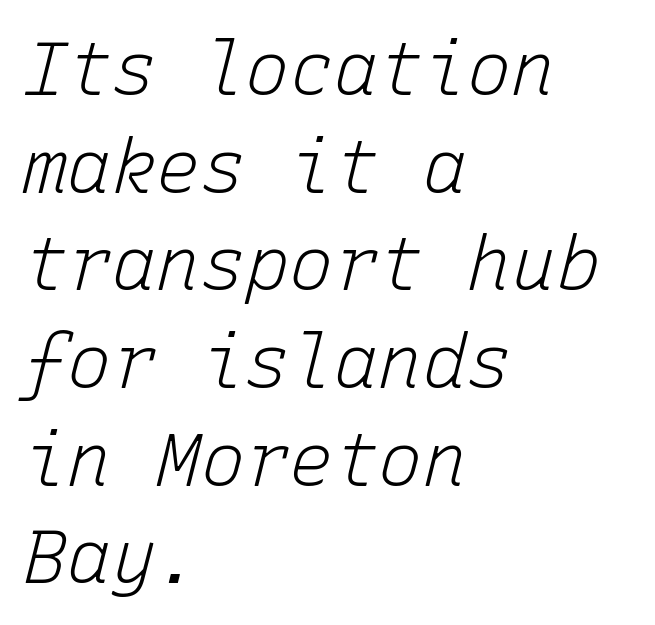
The image shows 74 px light type, italic (leaning right), monospaced; set left-aligned, normal line spacing (1.32x), normal letter spacing, not underlined; low stroke contrast and a medium x-height.
